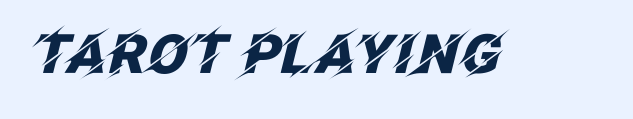
{"italic": "yes", "lean": "right", "slant_degrees": 12, "bold": "yes", "weight": "heavy", "width": "normal", "stroke_contrast": "low", "x_height": "large", "monospaced": "no", "underline": "no", "letter_spacing": "normal", "letter_spacing_em": 0.0, "glyph_px": 54}
